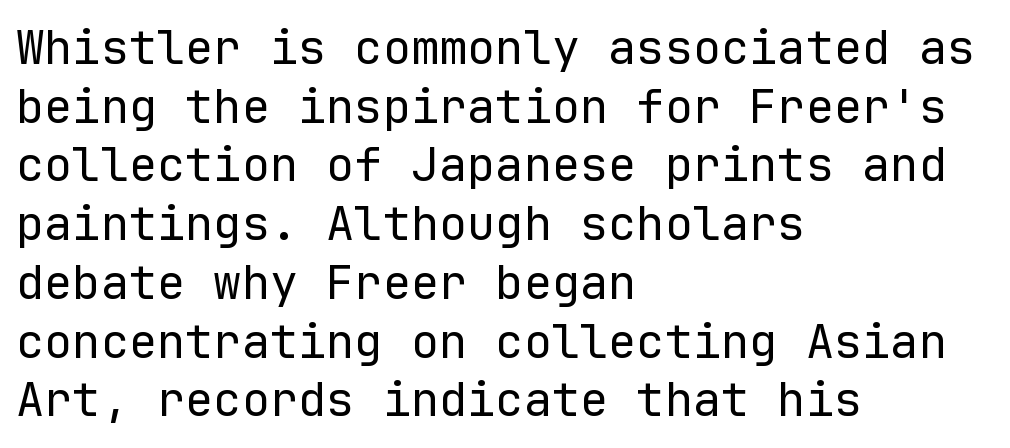
The image shows 47 px regular-weight sans-serif type, upright, monospaced; set left-aligned, normal line spacing (1.25x), normal letter spacing, not underlined; low stroke contrast and a medium x-height.
